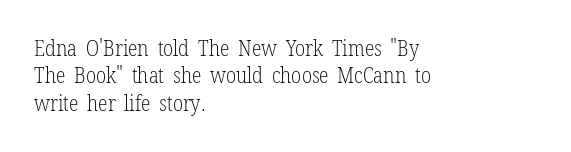
{"italic": "no", "bold": "no", "underline": "no", "align": "left", "line_spacing_ratio": 1.24, "letter_spacing": "normal", "letter_spacing_em": 0.0, "glyph_px": 22}
